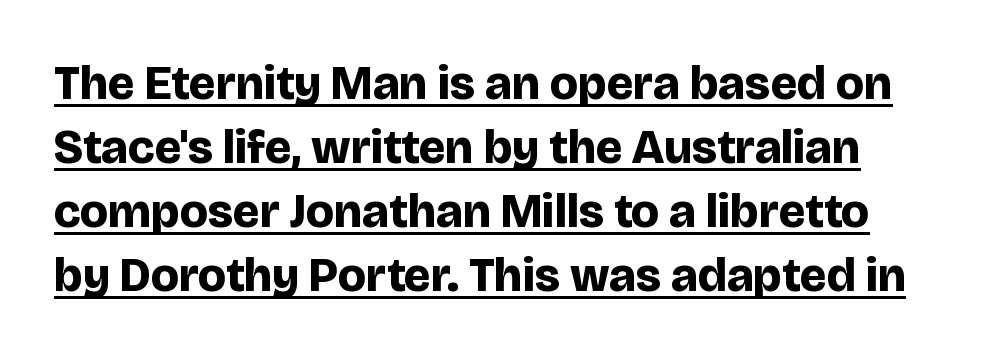
Q: Is the text bold? A: Yes.
Q: Is the text italic (slanted)? A: No, it is upright.
Q: Is the typeface a serif or a sans-serif typeface? A: Sans-serif.
Q: Is the text underlined? A: Yes.
Q: Is the spacing between letters normal or unusually wide? A: Normal.
Q: Is the spacing between lines tight, normal or loose? A: Normal.
Q: Width (condensed, normal, or wide)? A: Normal.
Q: Stroke contrast? A: Low.
Q: x-height? A: Large.
Q: Monospaced? A: No.
